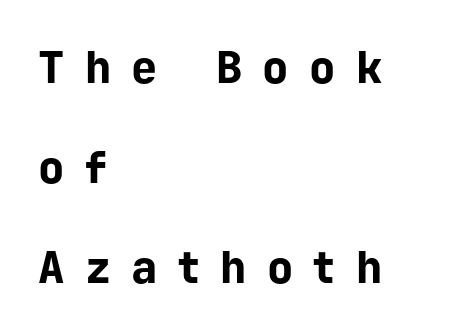
These lines carry a lot of weight — the face is fully bold. Compared with typical body copy, the letter spacing here is much looser. The rendering uses typewriter-style spacing with identical character cells. Students, observe: this is what heavily led, spacious text looks like. Underlining? Definitely not there.
